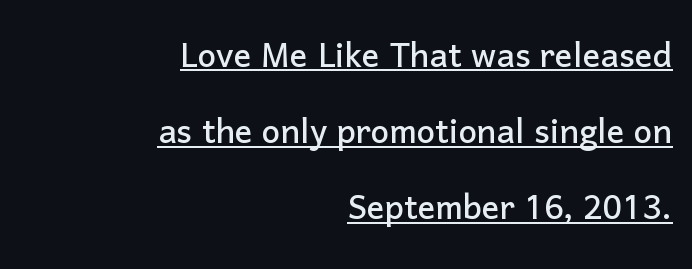
Q: Is the text italic (slanted)? A: No, it is upright.
Q: Is the typeface a serif or a sans-serif typeface? A: Sans-serif.
Q: Is the text underlined? A: Yes.
Q: How is the paragraph aligned? A: Right-aligned.
Q: Is the spacing between letters normal or unusually wide? A: Normal.
Q: Width (condensed, normal, or wide)? A: Normal.
Q: Stroke contrast? A: Low.
Q: x-height? A: Medium.
Q: Monospaced? A: No.
